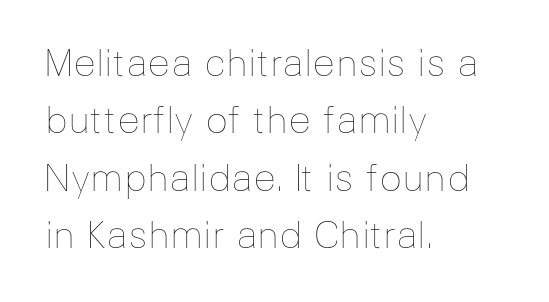
The image shows 38 px thin type, upright; set left-aligned, normal line spacing (1.51x), normal letter spacing, not underlined; low stroke contrast and a medium x-height.
